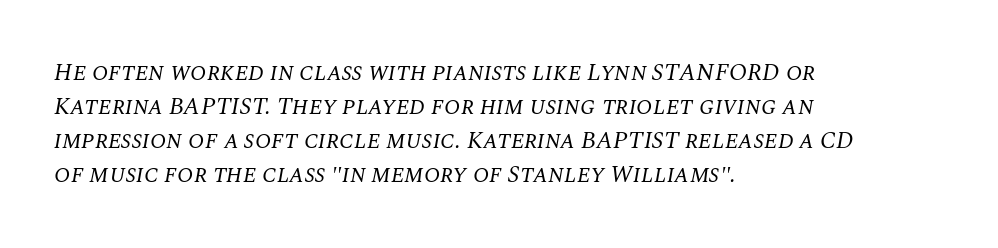
No heavy texture on the line: the type isn't bold. In terms of letterspacing, this is plain default setting. Horizontal bands of white between lines are of average thickness. The ragged edge is on the right, which tells us the setting is flush left. Check the space under the baseline: it is left empty. Slanted lettering throughout.
